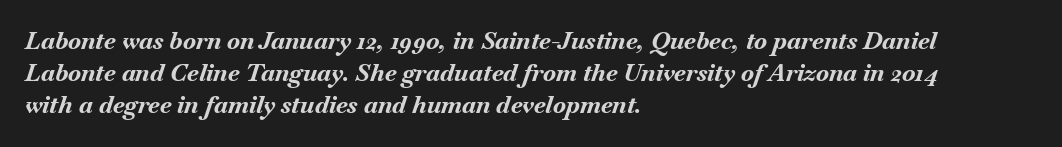
Weight: bold. When letters slant like this, we call the style italic. The ragged edge is on the right, which tells us the setting is flush left. Does the leading feel generous? No, just average.
